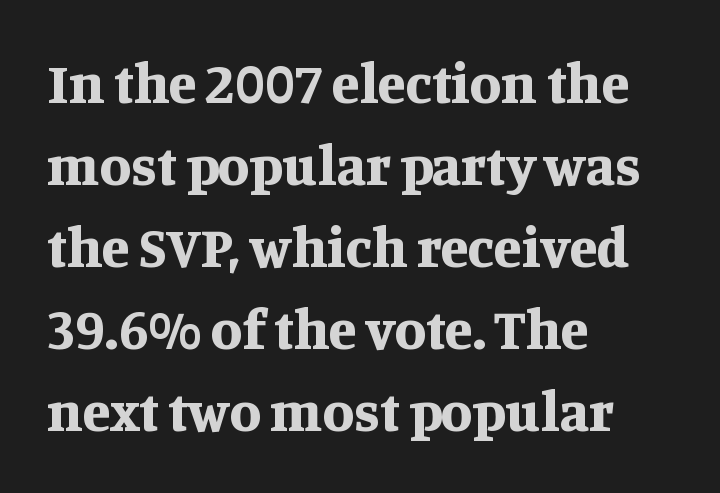
{"serif": "yes", "italic": "no", "bold": "yes", "weight": "bold", "width": "normal", "stroke_contrast": "medium", "x_height": "large", "monospaced": "no", "underline": "no", "align": "left", "line_spacing": "normal", "line_spacing_ratio": 1.44, "letter_spacing": "normal", "letter_spacing_em": 0.0, "glyph_px": 57}
